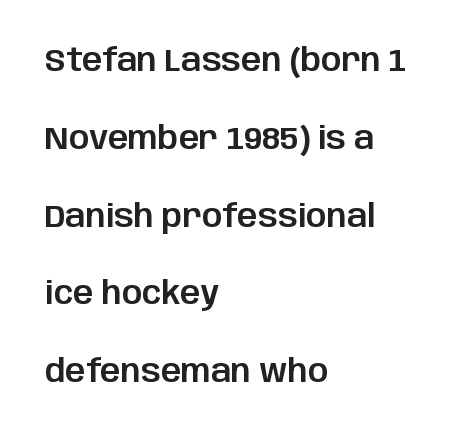
Do the characters align in a grid? No, the font is proportional. Quick note: interline space is abundant. This rendering employs a face without finishing strokes, i.e., a sans-serif. Notice how the passage keeps a crisp vertical edge on the left only. Just letters on the line, the space beneath them empty.
